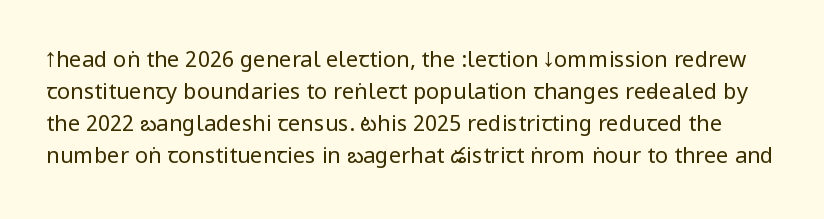
No chunkiness to these letters — they're not bold. Every character sits straight up, as roman type does. The lines sit at an ordinary, default distance from one another. The zone under the glyphs is completely vacant. Inter-character spacing is left at the font's built-in metrics.
